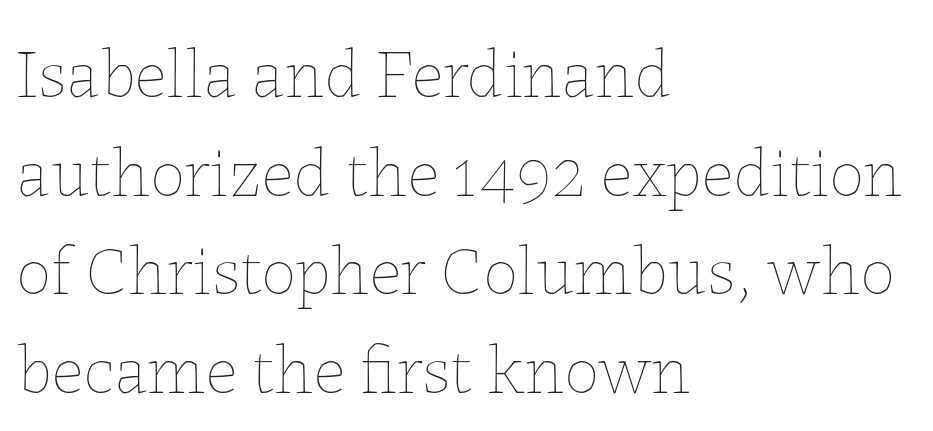
{"italic": "no", "bold": "no", "weight": "thin", "width": "normal", "stroke_contrast": "low", "x_height": "medium", "monospaced": "no", "underline": "no", "align": "left", "line_spacing": "normal", "line_spacing_ratio": 1.41, "letter_spacing": "normal", "letter_spacing_em": 0.0, "glyph_px": 70}
